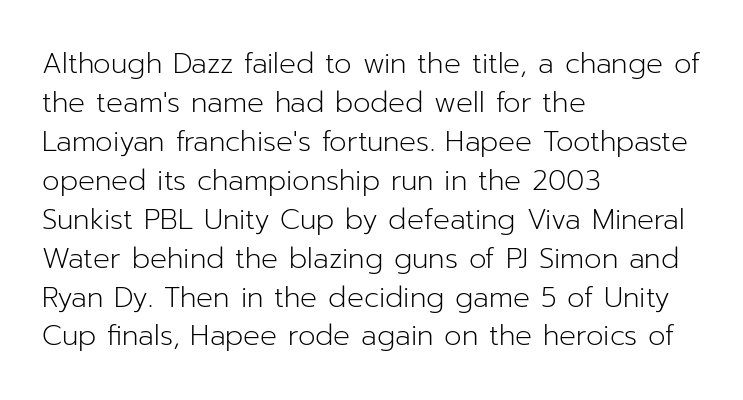
The image shows 28 px light sans-serif type, upright; set left-aligned, normal line spacing (1.39x), normal letter spacing, not underlined; low stroke contrast and a medium x-height.
